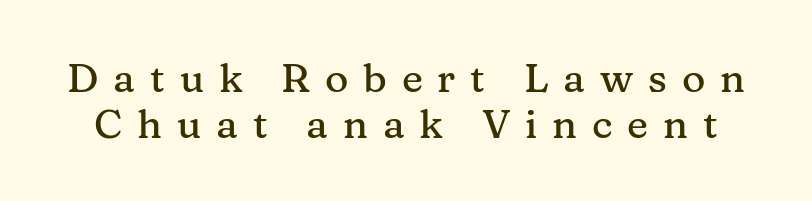
The lettering stays uniformly vertical, giving the passage a roman look. Words appear elongated and porous because spacing is wide. Quick note: underline off. Each letter's strokes conclude with small projecting serifs. Here the designer chose a conventional face with non-uniform glyph widths.
